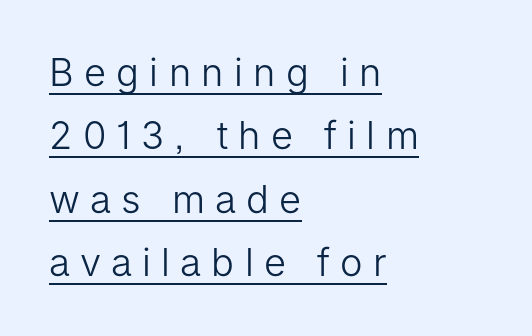
{"serif": "no", "italic": "no", "bold": "no", "weight": "light", "width": "normal", "stroke_contrast": "low", "x_height": "medium", "monospaced": "no", "underline": "yes", "align": "left", "line_spacing": "normal", "line_spacing_ratio": 1.67, "letter_spacing": "wide", "letter_spacing_em": 0.27, "glyph_px": 38}
